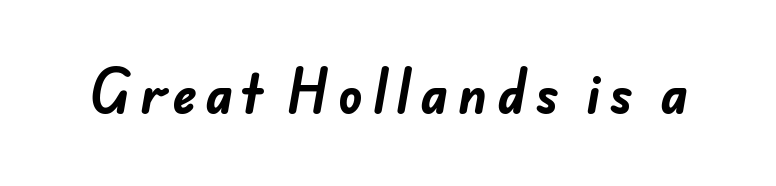
{"serif": "no", "bold": "yes", "weight": "bold", "width": "normal", "stroke_contrast": "low", "x_height": "small", "monospaced": "no", "underline": "no", "glyph_px": 51}
